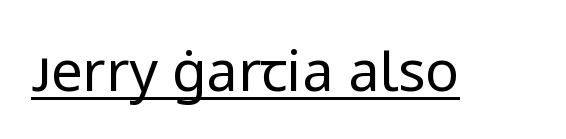
{"serif": "no", "italic": "no", "bold": "no", "weight": "regular", "width": "normal", "stroke_contrast": "low", "x_height": "medium", "monospaced": "no", "underline": "yes", "letter_spacing": "normal", "letter_spacing_em": 0.0, "glyph_px": 56}
